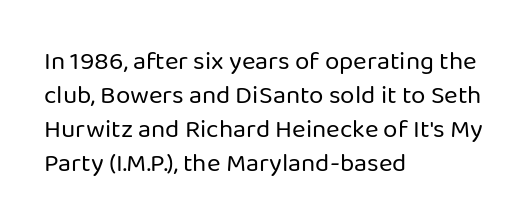
Q: Is the text bold? A: No.
Q: Is the text italic (slanted)? A: No, it is upright.
Q: Is the text underlined? A: No.
Q: How is the paragraph aligned? A: Left-aligned.
Q: Is the spacing between letters normal or unusually wide? A: Normal.
Q: Is the spacing between lines tight, normal or loose? A: Normal.
